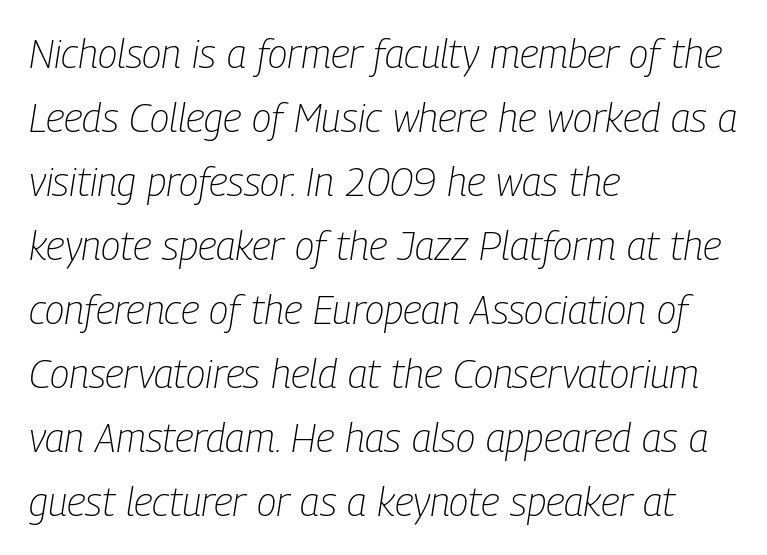
Q: Is the text bold? A: No.
Q: Is the text italic (slanted)? A: Yes, it leans right by about 9 degrees.
Q: Is the text underlined? A: No.
Q: How is the paragraph aligned? A: Left-aligned.
Q: Is the spacing between letters normal or unusually wide? A: Normal.
Q: Is the spacing between lines tight, normal or loose? A: Normal.
Q: Width (condensed, normal, or wide)? A: Condensed.
Q: Stroke contrast? A: Low.
Q: x-height? A: Medium.
Q: Monospaced? A: No.
